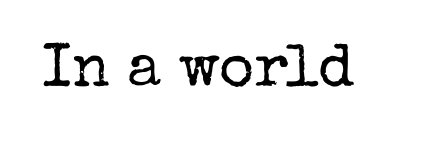
Q: Is the text bold? A: No.
Q: Is the text italic (slanted)? A: No, it is upright.
Q: Is the typeface a serif or a sans-serif typeface? A: Serif.
Q: Is the text underlined? A: No.
Q: Is the spacing between letters normal or unusually wide? A: Normal.
Q: Width (condensed, normal, or wide)? A: Normal.
Q: Stroke contrast? A: Low.
Q: x-height? A: Medium.
Q: Monospaced? A: No.
